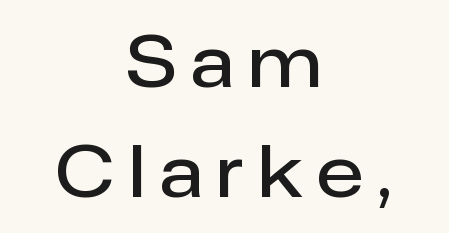
The tracking reads as deliberately expanded to a designer's eye. The string is rendered with underlining switched off. This sample uses a sans-serif face. These lines stack symmetrically, like a column narrowing and widening about its center. As a designer I'd log this as weight 600, semibold. This is the regular roman posture of the typeface.
